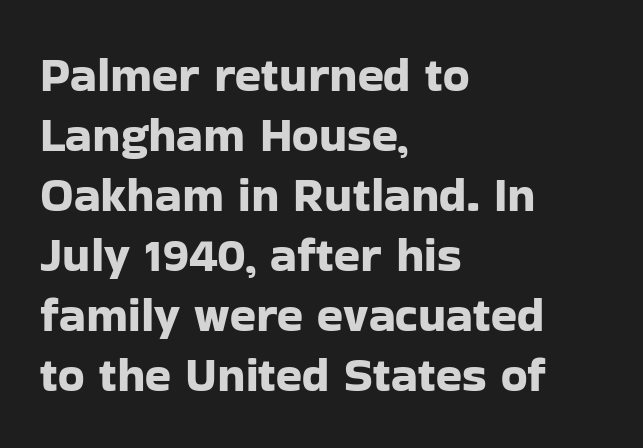
This rendering features lettering with no underline. Nobody touched the tracking dial on this one. Observe the absence of serifs on each vertical stroke in this sample. The face used here is proportionally spaced, like ordinary book or web type. The paragraph has a hard left edge and a soft right edge.
